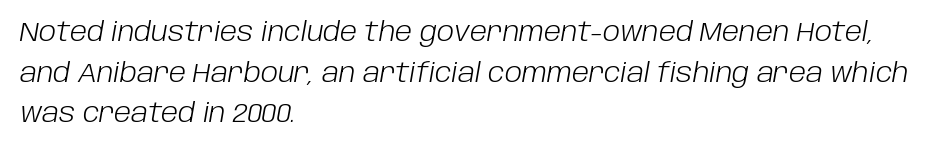
Rows of type keep a routine distance in the vertical direction. The glyphs are unaccompanied by any horizontal stroke below them. An italicized treatment has been applied to the whole sample. Is the block centered? No — it sits flush against the left margin. Honestly, the letter spacing is just normal — you wouldn't notice it.
